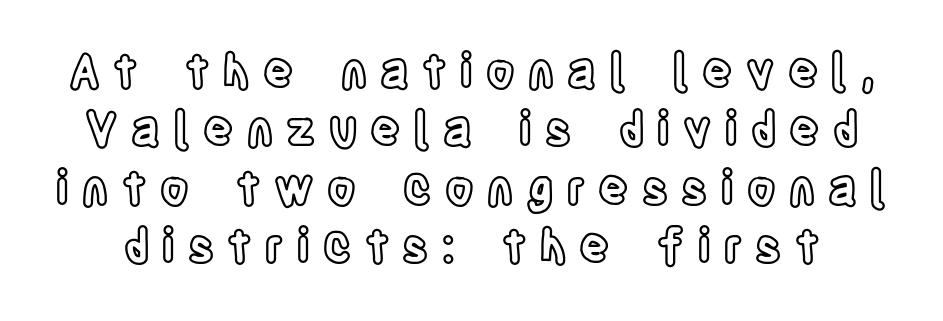
Q: Is the text italic (slanted)? A: No, it is upright.
Q: Is the text underlined? A: No.
Q: Is the spacing between letters normal or unusually wide? A: Unusually wide.
Q: Is the spacing between lines tight, normal or loose? A: Normal.
Q: Width (condensed, normal, or wide)? A: Condensed.
Q: x-height? A: Large.
Q: Monospaced? A: No.
